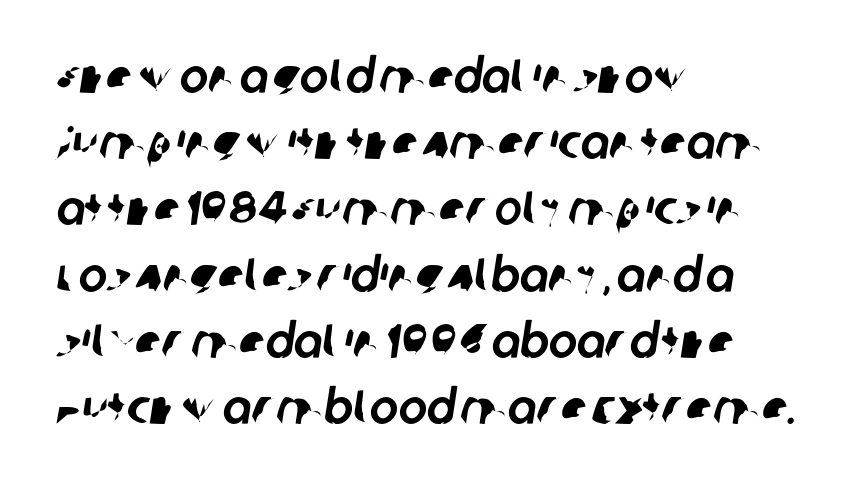
Q: Is the typeface a serif or a sans-serif typeface? A: Sans-serif.
Q: Is the text underlined? A: No.
Q: How is the paragraph aligned? A: Left-aligned.
Q: Is the spacing between letters normal or unusually wide? A: Normal.
Q: Is the spacing between lines tight, normal or loose? A: Normal.
Q: Width (condensed, normal, or wide)? A: Normal.
Q: Stroke contrast? A: Low.
Q: x-height? A: Large.
Q: Monospaced? A: No.
